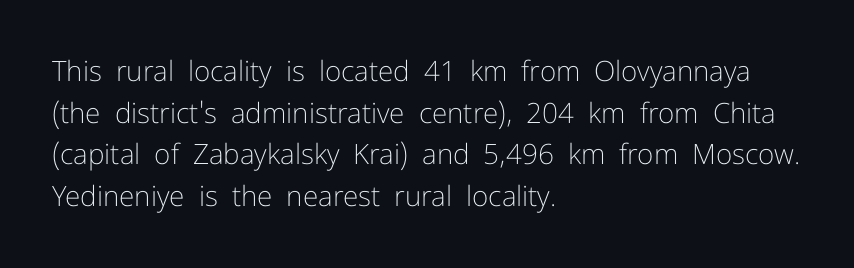
Q: Is the text bold? A: No.
Q: Is the text italic (slanted)? A: No, it is upright.
Q: Is the typeface a serif or a sans-serif typeface? A: Sans-serif.
Q: Is the text underlined? A: No.
Q: How is the paragraph aligned? A: Left-aligned.
Q: Is the spacing between letters normal or unusually wide? A: Normal.
Q: Is the spacing between lines tight, normal or loose? A: Normal.
Q: Width (condensed, normal, or wide)? A: Normal.
Q: Stroke contrast? A: Low.
Q: x-height? A: Medium.
Q: Monospaced? A: No.
